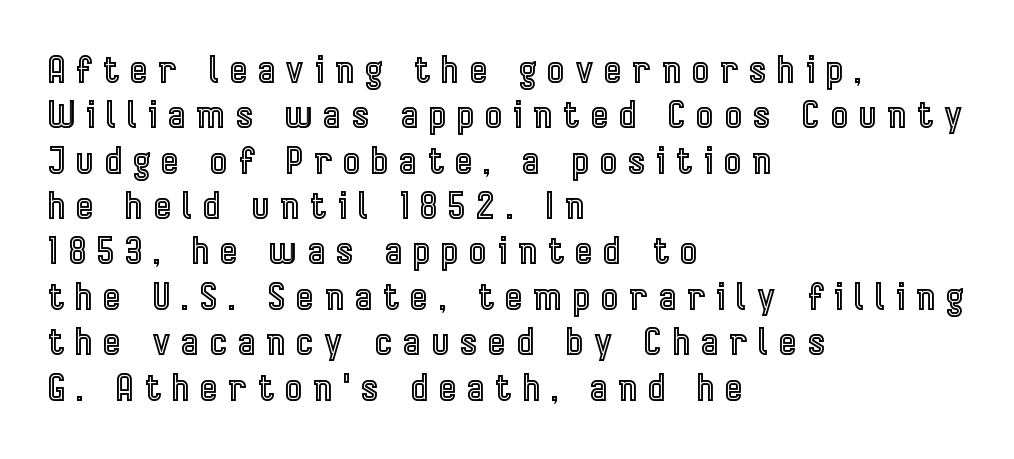
Q: Is the text italic (slanted)? A: No, it is upright.
Q: Is the text underlined? A: No.
Q: How is the paragraph aligned? A: Left-aligned.
Q: Is the spacing between letters normal or unusually wide? A: Unusually wide.
Q: Is the spacing between lines tight, normal or loose? A: Normal.
Q: Width (condensed, normal, or wide)? A: Condensed.
Q: x-height? A: Medium.
Q: Monospaced? A: No.
